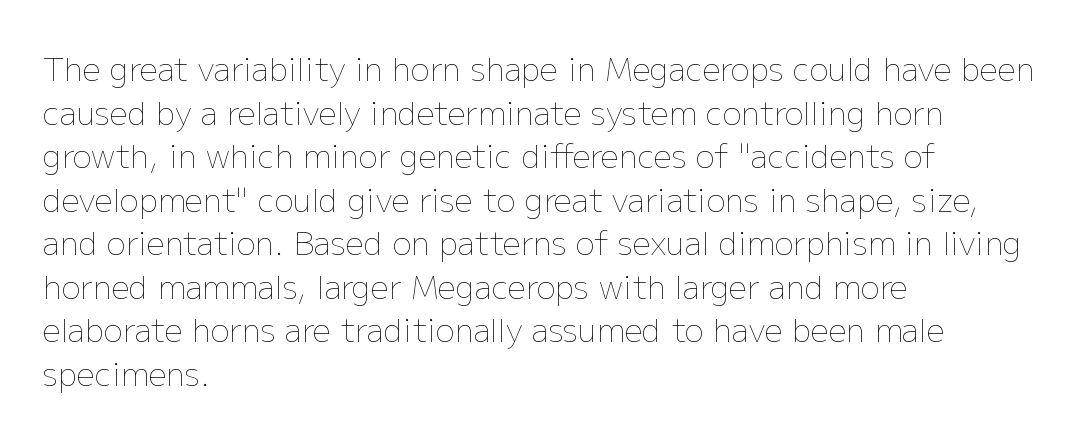
The image shows 32 px thin type, upright; set left-aligned, normal line spacing (1.36x), normal letter spacing, not underlined; low stroke contrast and a medium x-height.
